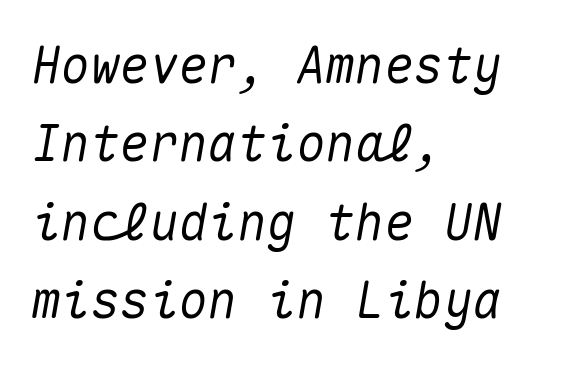
{"italic": "yes", "lean": "right", "slant_degrees": 10, "width": "normal", "stroke_contrast": "medium", "x_height": "medium", "monospaced": "yes", "underline": "no", "align": "left", "line_spacing": "normal", "line_spacing_ratio": 1.6, "letter_spacing": "normal", "letter_spacing_em": 0.0, "glyph_px": 49}
